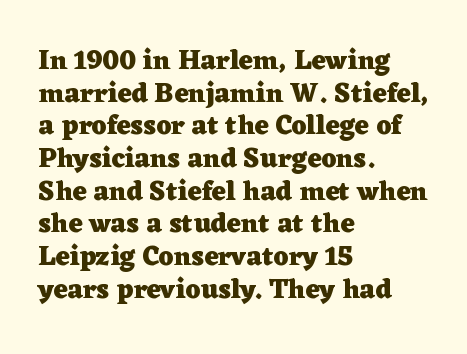
The image shows 27 px bold type, upright; set left-aligned, line spacing 1.21x, normal letter spacing, not underlined.
